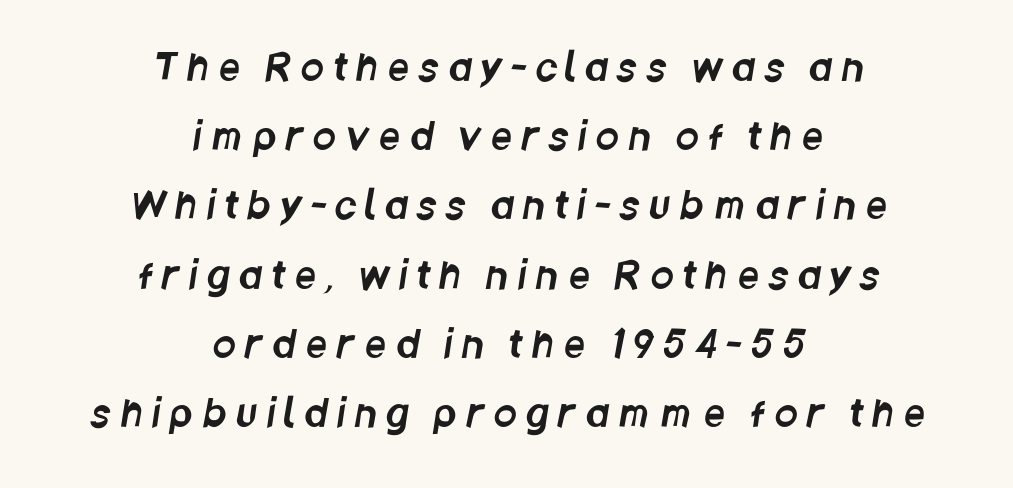
A centered setting, common on invitations and titles, is used for this passage. Character widths vary here, with narrow letters taking less room than wide ones. Check under the words: just untouched page. What stands out about the letter spacing? Its width — letters are far apart. Nothing sits at the stroke ends, so this counts as sans-serif.
